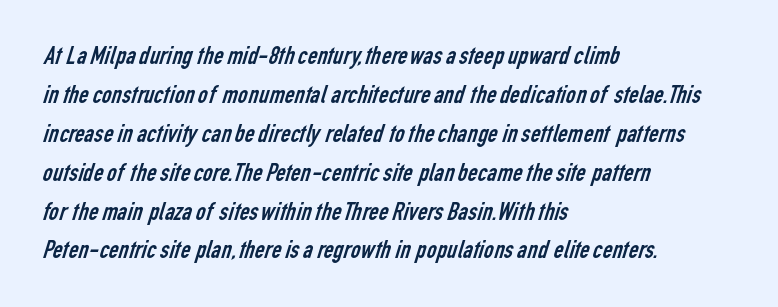
Q: Is the text bold? A: No.
Q: Is the text underlined? A: No.
Q: How is the paragraph aligned? A: Left-aligned.
Q: Is the spacing between letters normal or unusually wide? A: Normal.
Q: Is the spacing between lines tight, normal or loose? A: Normal.
